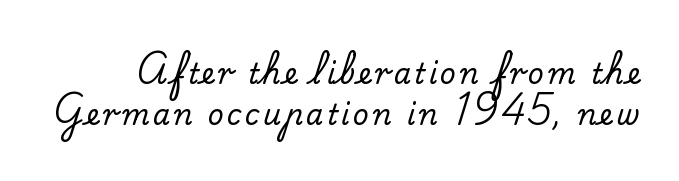
Letterform terminals end in serifs throughout the passage. The passage shown is typed in a proportional face where columns would drift. Check under the words: just untouched page.
